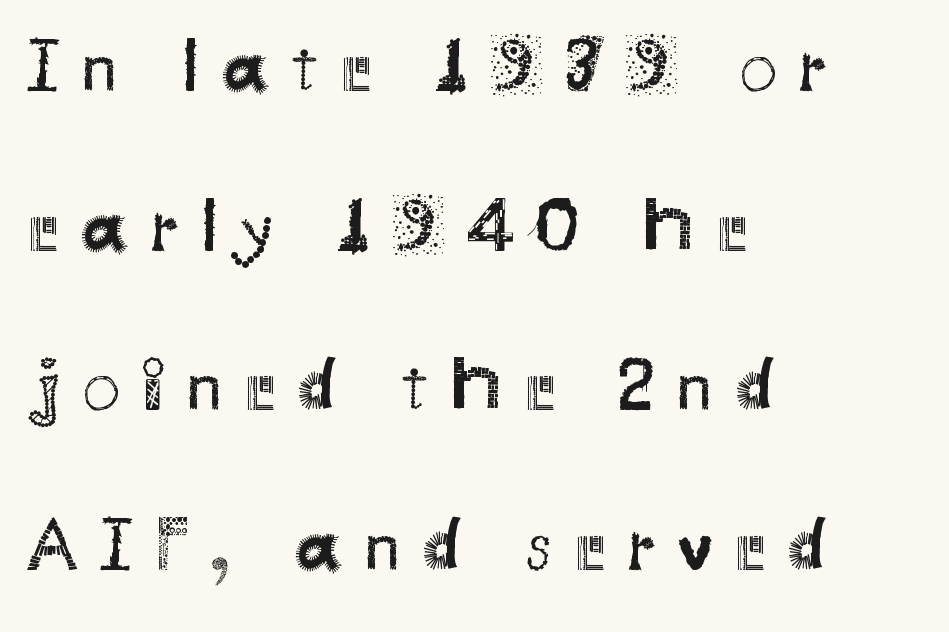
The image shows 75 px regular-weight sans-serif type, upright; set left-aligned, loose line spacing (2.13x), unusually wide letter spacing (+0.29 em), not underlined; medium stroke contrast and a small x-height.
